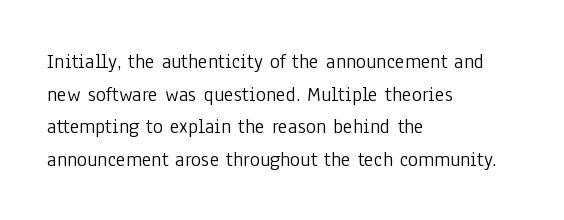
The axis of the letterforms is exactly vertical. Here the glyphs are tracked normally, forming tight word shapes. Descenders hang freely into open space. Line beginnings align vertically; line endings do not. The rows are spaced the way most documents space them.
